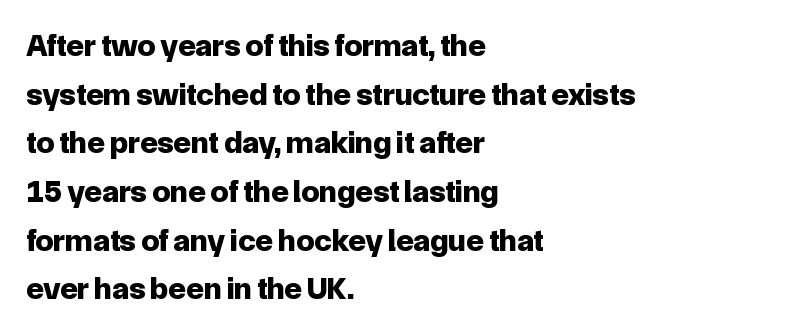
Q: Is the text bold? A: Yes.
Q: Is the text italic (slanted)? A: No, it is upright.
Q: Is the typeface a serif or a sans-serif typeface? A: Sans-serif.
Q: Is the text underlined? A: No.
Q: How is the paragraph aligned? A: Left-aligned.
Q: Is the spacing between letters normal or unusually wide? A: Normal.
Q: Is the spacing between lines tight, normal or loose? A: Normal.
Q: Width (condensed, normal, or wide)? A: Normal.
Q: Stroke contrast? A: Low.
Q: x-height? A: Medium.
Q: Monospaced? A: No.
